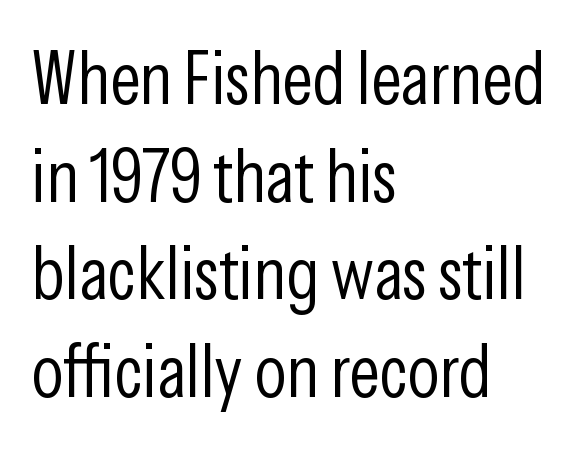
Nope, no serifs anywhere on these letters. Underlining? Definitely not there. The face used here is proportionally spaced, like ordinary book or web type. Vertical stems look standard width or narrower in stroke. Compared with a centered layout, this one pins lines to the left instead.
